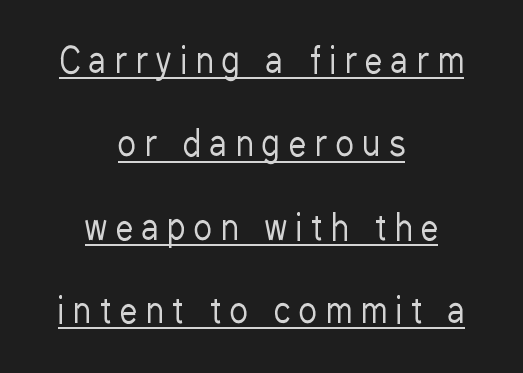
The tracking reads as deliberately expanded to a designer's eye. A rule runs beneath these lines of type. No letter is thick-stroked: the sample isn't bold. Horizontal bands of white between lines are thick stripes. Casual observation: everything's sitting right in the middle.
